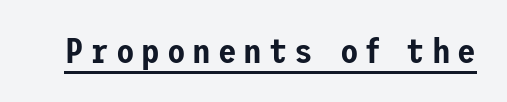
The image shows 34 px sans-serif type, upright; set unusually wide letter spacing (+0.2 em), underlined; low stroke contrast and a medium x-height.
